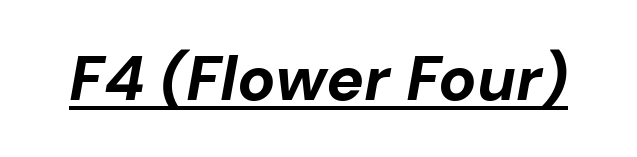
{"italic": "yes", "lean": "right", "slant_degrees": 10, "bold": "yes", "weight": "bold", "width": "normal", "stroke_contrast": "low", "x_height": "medium", "monospaced": "no", "underline": "yes", "letter_spacing": "normal", "letter_spacing_em": 0.0, "glyph_px": 63}
